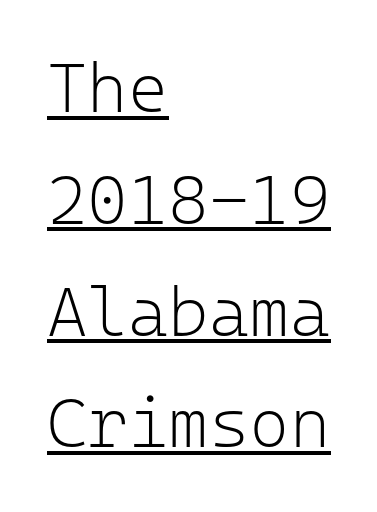
Every character here occupies the same horizontal width, giving the sample a typewriter-like rhythm. Interline gaps are of average width in this sample. Rendered with straight, roman letterforms. The text block is weighted toward the left margin, trailing off unevenly rightward. The designer went with a sans here, leaving each stem footless. No extra tracking has been applied to these lines.
